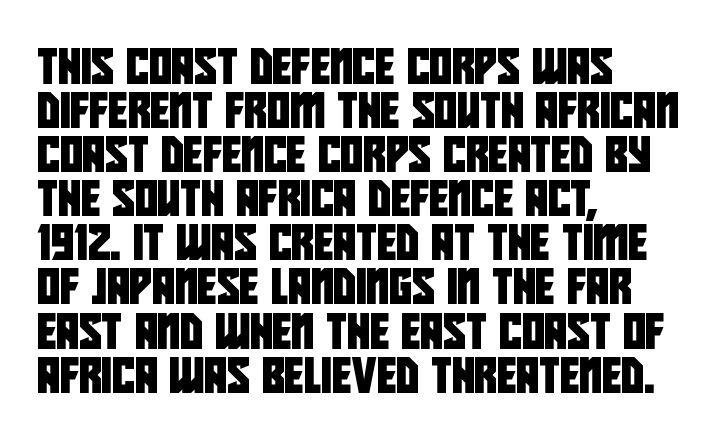
{"serif": "no", "width": "condensed", "stroke_contrast": "low", "x_height": "large", "monospaced": "no", "underline": "no", "align": "left", "line_spacing": "normal", "line_spacing_ratio": 1.26, "letter_spacing": "normal", "letter_spacing_em": 0.0, "glyph_px": 35}
